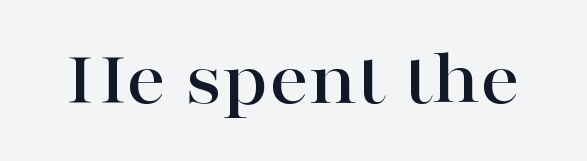
The image shows 79 px wide serif type, upright; set normal letter spacing, not underlined; high stroke contrast and a medium x-height.
